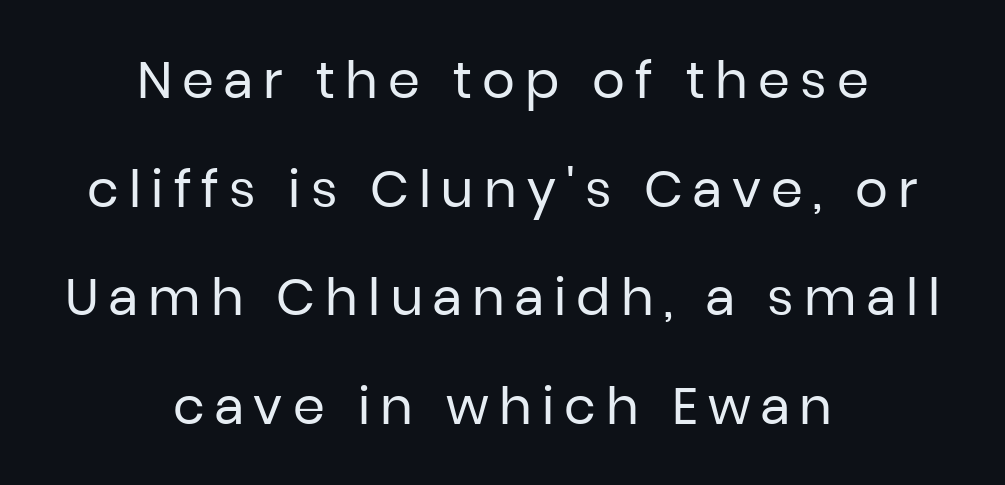
{"serif": "no", "italic": "no", "bold": "no", "weight": "regular", "width": "normal", "stroke_contrast": "low", "x_height": "medium", "monospaced": "no", "underline": "no", "align": "center", "line_spacing": "loose", "line_spacing_ratio": 2.13, "letter_spacing": "wide", "letter_spacing_em": 0.2, "glyph_px": 51}
